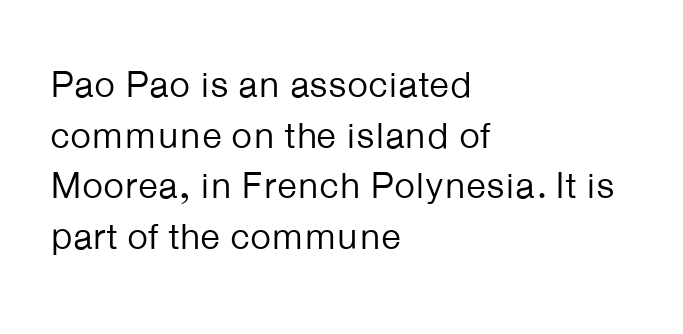
{"serif": "no", "italic": "no", "bold": "no", "weight": "regular", "width": "normal", "stroke_contrast": "low", "x_height": "medium", "monospaced": "no", "underline": "no", "align": "left", "line_spacing": "normal", "line_spacing_ratio": 1.37, "letter_spacing": "normal", "letter_spacing_em": 0.0, "glyph_px": 37}
